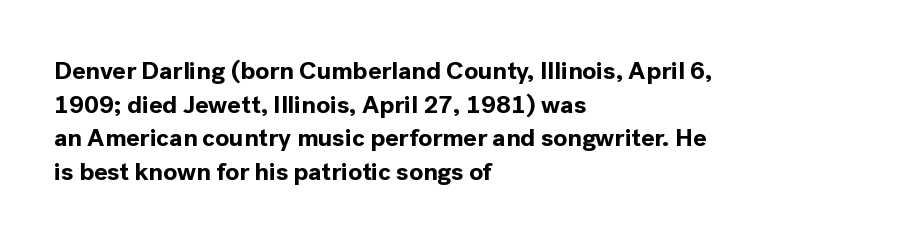
{"italic": "no", "bold": "yes", "underline": "no", "align": "left", "line_spacing": "normal", "line_spacing_ratio": 1.35, "letter_spacing": "normal", "letter_spacing_em": 0.0, "glyph_px": 25}
